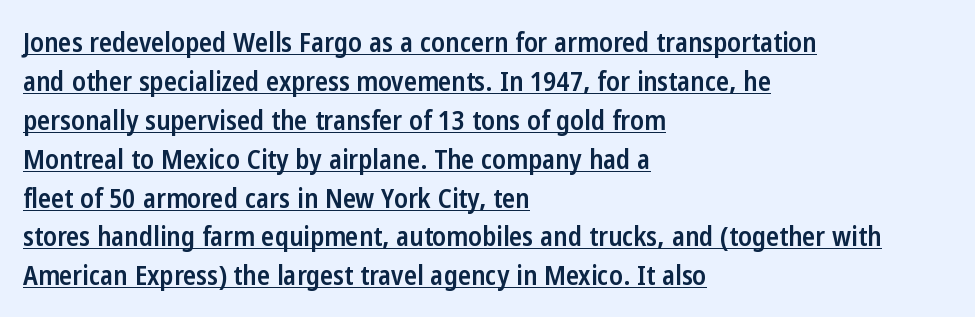
The compositor pushed each line to the left boundary. Caption: lettering with a line underneath. Line spacing here is normal. Is there any slant? The stems are plumb.
